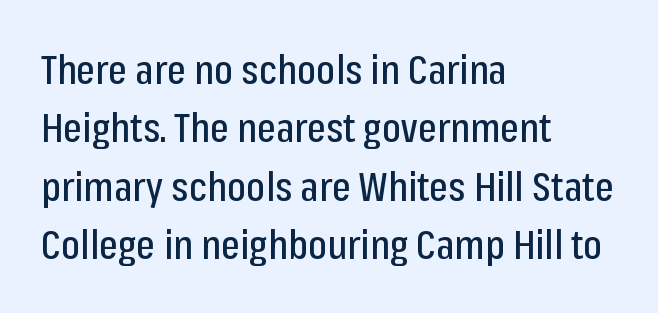
{"serif": "no", "italic": "no", "width": "condensed", "stroke_contrast": "low", "x_height": "medium", "monospaced": "no", "underline": "no", "align": "left", "line_spacing": "normal", "line_spacing_ratio": 1.46, "letter_spacing": "normal", "letter_spacing_em": 0.0, "glyph_px": 40}
